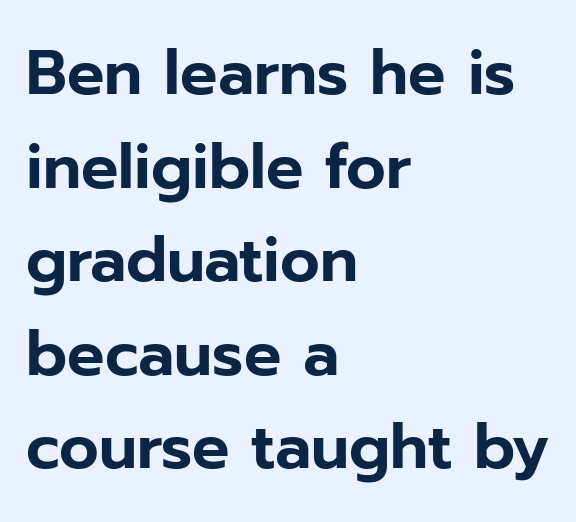
The image shows 62 px sans-serif type, upright; set left-aligned, normal line spacing (1.51x), normal letter spacing, not underlined; low stroke contrast and a medium x-height.
